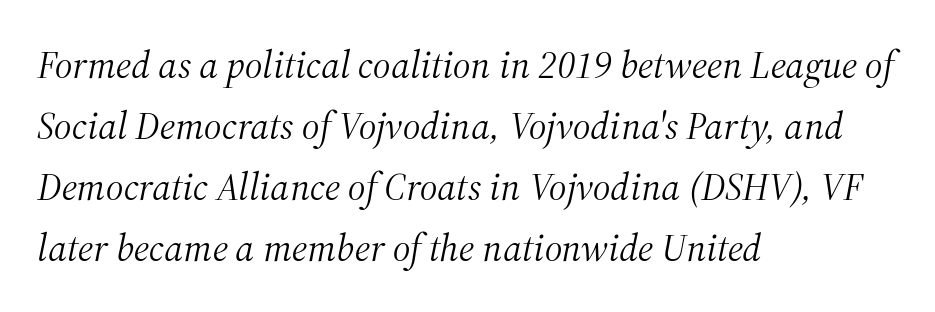
The image shows 39 px light serif type, italic (leaning right); set left-aligned, normal line spacing (1.56x), normal letter spacing, not underlined; medium stroke contrast and a medium x-height.
